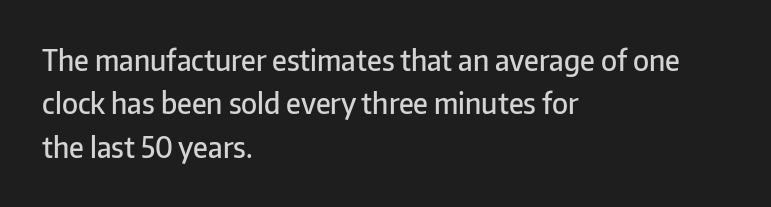
This sample uses an upright cut, with every glyph sitting square on the baseline. Regular leading. Proportional: the letters do not fall into vertical columns. Its strokes are somewhat broadened, the hallmark of semibold type.
